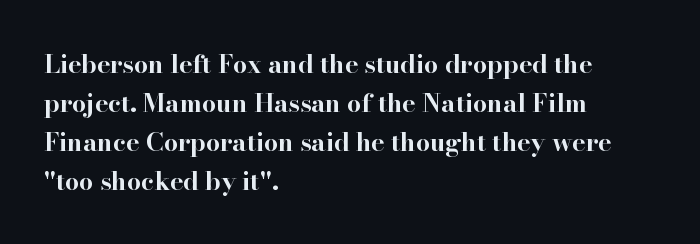
Q: Is the text bold? A: Yes.
Q: Is the text italic (slanted)? A: No, it is upright.
Q: Is the text underlined? A: No.
Q: How is the paragraph aligned? A: Left-aligned.
Q: Is the spacing between letters normal or unusually wide? A: Normal.
Q: Is the spacing between lines tight, normal or loose? A: Normal.
